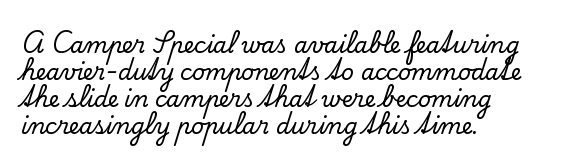
Is the block centered? No — it sits flush against the left margin. Beneath every word, the page is bare. What stands out about the letter spacing? Nothing — it is the standard amount.
